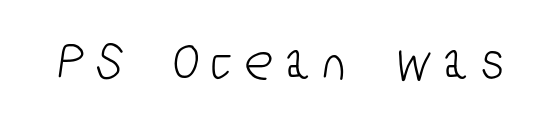
{"serif": "no", "width": "condensed", "stroke_contrast": "low", "x_height": "medium", "monospaced": "no", "underline": "no", "letter_spacing": "wide", "letter_spacing_em": 0.24, "glyph_px": 56}
